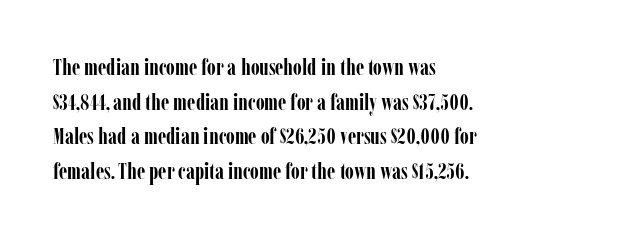
Q: Is the text bold? A: Yes.
Q: Is the text italic (slanted)? A: No, it is upright.
Q: Is the text underlined? A: No.
Q: How is the paragraph aligned? A: Left-aligned.
Q: Is the spacing between letters normal or unusually wide? A: Normal.
Q: Is the spacing between lines tight, normal or loose? A: Normal.
